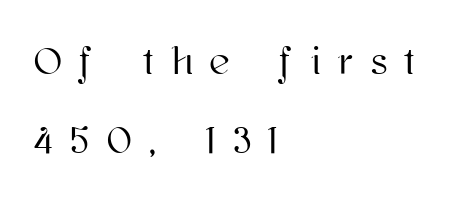
Unlike italic type, these characters show no tilt at all. How are the letters spaced? Widely, with obvious added tracking. Quick note: interline space is abundant. Check the space under the baseline: it is left empty.
